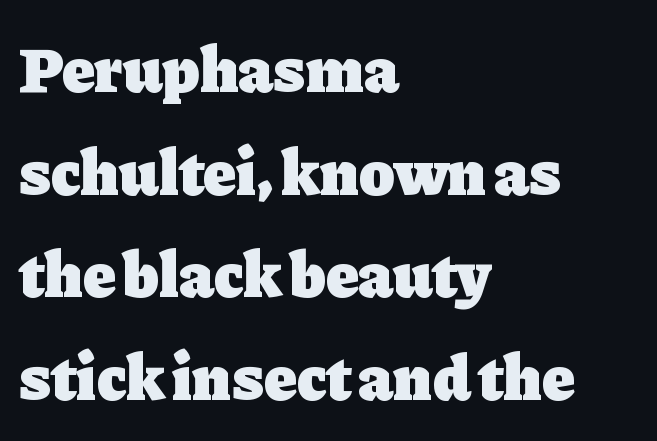
Q: Is the text bold? A: Yes.
Q: Is the text italic (slanted)? A: No, it is upright.
Q: Is the typeface a serif or a sans-serif typeface? A: Serif.
Q: Is the text underlined? A: No.
Q: How is the paragraph aligned? A: Left-aligned.
Q: Is the spacing between letters normal or unusually wide? A: Normal.
Q: Is the spacing between lines tight, normal or loose? A: Normal.
Q: Width (condensed, normal, or wide)? A: Normal.
Q: Stroke contrast? A: Low.
Q: x-height? A: Medium.
Q: Monospaced? A: No.
